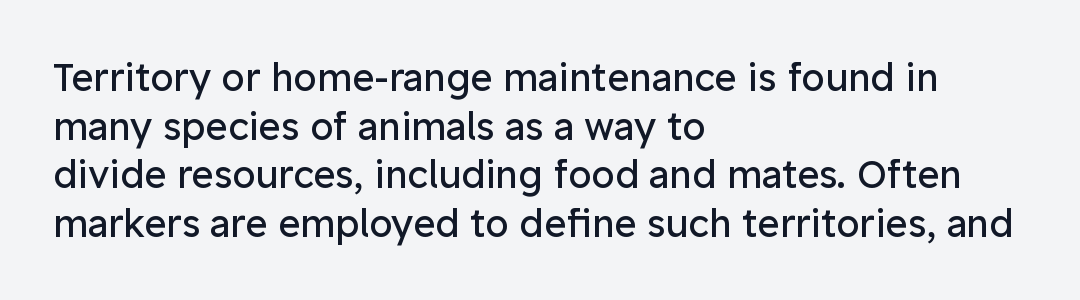
A student would call this left alignment; a typographer would say flush left, rag right. Lines of text with bare space underneath. The font family rendered here belongs to the sans-serif group. Looks like regular typesetting: each glyph gets only the width it needs.
